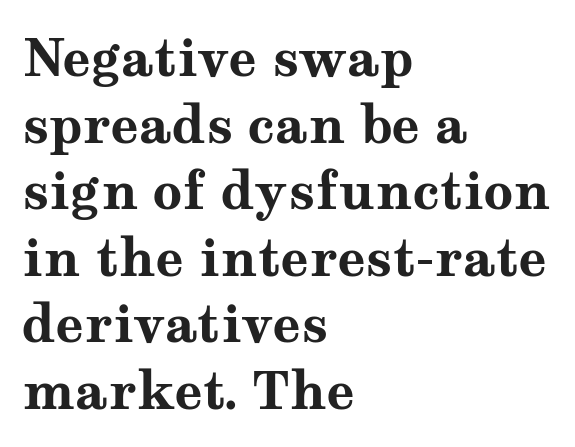
Q: Is the text bold? A: Yes.
Q: Is the text italic (slanted)? A: No, it is upright.
Q: Is the typeface a serif or a sans-serif typeface? A: Serif.
Q: Is the text underlined? A: No.
Q: How is the paragraph aligned? A: Left-aligned.
Q: Is the spacing between letters normal or unusually wide? A: Normal.
Q: Is the spacing between lines tight, normal or loose? A: Normal.
Q: Width (condensed, normal, or wide)? A: Wide.
Q: Stroke contrast? A: Medium.
Q: x-height? A: Medium.
Q: Monospaced? A: No.
